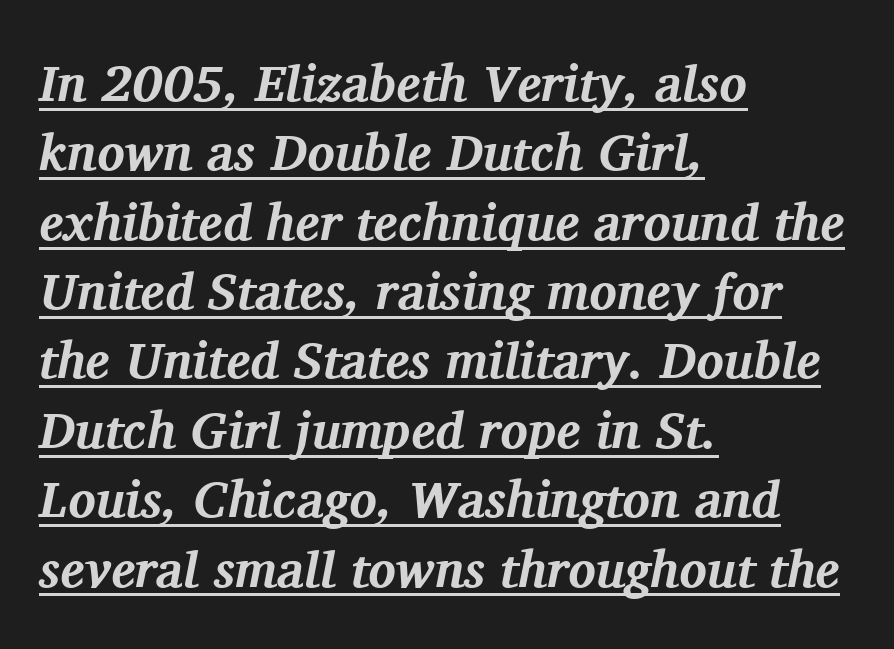
{"serif": "yes", "italic": "yes", "lean": "right", "slant_degrees": 11, "bold": "yes", "weight": "bold", "width": "normal", "stroke_contrast": "medium", "x_height": "medium", "monospaced": "no", "underline": "yes", "align": "left", "line_spacing": "normal", "line_spacing_ratio": 1.36, "letter_spacing": "normal", "letter_spacing_em": 0.0, "glyph_px": 51}
